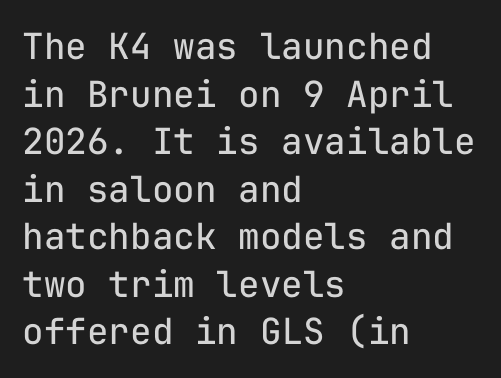
In terms of leading, this rendering sits right in the middle. Between one letter and the next there's only the usual sliver of space. Nobody drew a line under any word here. Is the type heavy? It reads as light-to-regular instead. Typeset ragged right — the left edge is the straight one.
